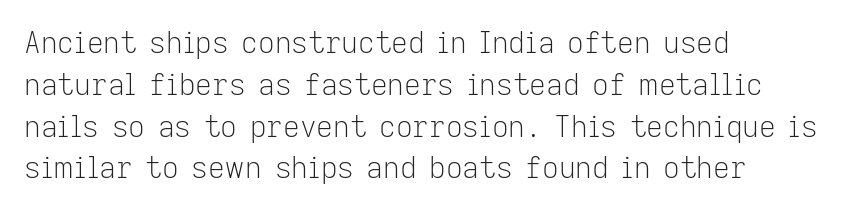
Q: Is the text bold? A: No.
Q: Is the text italic (slanted)? A: No, it is upright.
Q: Is the typeface a serif or a sans-serif typeface? A: Sans-serif.
Q: Is the text underlined? A: No.
Q: How is the paragraph aligned? A: Left-aligned.
Q: Is the spacing between letters normal or unusually wide? A: Normal.
Q: Is the spacing between lines tight, normal or loose? A: Normal.
Q: Width (condensed, normal, or wide)? A: Normal.
Q: Stroke contrast? A: Low.
Q: x-height? A: Medium.
Q: Monospaced? A: No.
